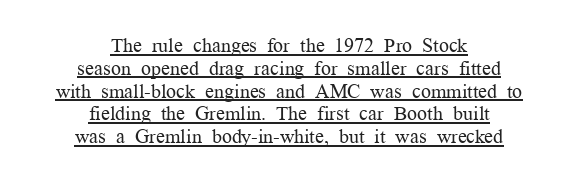
The image shows 20 px text type, upright; set centered, tight line spacing (1.14x), normal letter spacing, underlined.
